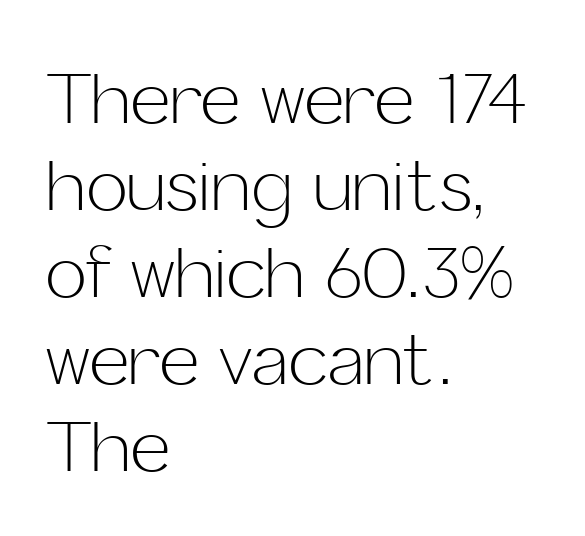
Q: Is the text bold? A: No.
Q: Is the text italic (slanted)? A: No, it is upright.
Q: Is the typeface a serif or a sans-serif typeface? A: Sans-serif.
Q: Is the text underlined? A: No.
Q: How is the paragraph aligned? A: Left-aligned.
Q: Is the spacing between letters normal or unusually wide? A: Normal.
Q: Is the spacing between lines tight, normal or loose? A: Normal.
Q: Width (condensed, normal, or wide)? A: Normal.
Q: Stroke contrast? A: Low.
Q: x-height? A: Medium.
Q: Monospaced? A: No.
